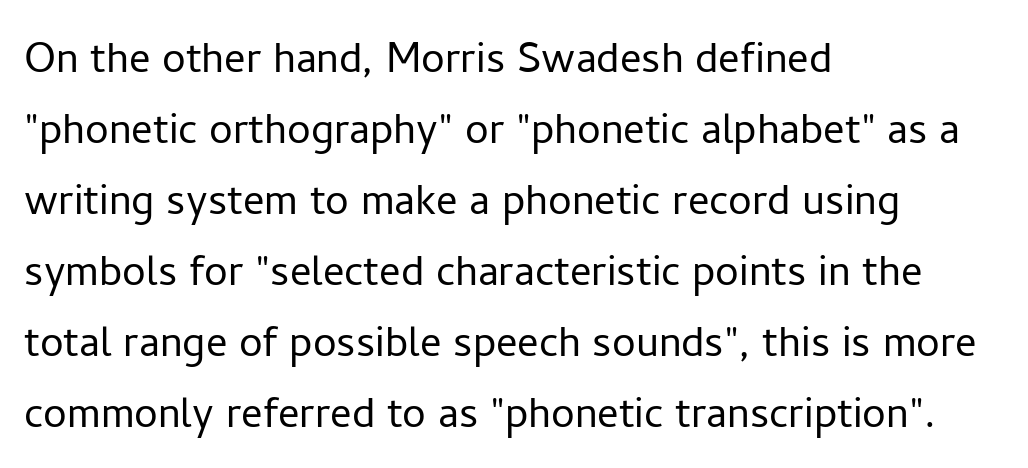
Q: Is the text bold? A: No.
Q: Is the text italic (slanted)? A: No, it is upright.
Q: Is the typeface a serif or a sans-serif typeface? A: Sans-serif.
Q: Is the text underlined? A: No.
Q: How is the paragraph aligned? A: Left-aligned.
Q: Is the spacing between letters normal or unusually wide? A: Normal.
Q: Is the spacing between lines tight, normal or loose? A: Normal.
Q: Width (condensed, normal, or wide)? A: Normal.
Q: Stroke contrast? A: Low.
Q: x-height? A: Medium.
Q: Monospaced? A: No.
